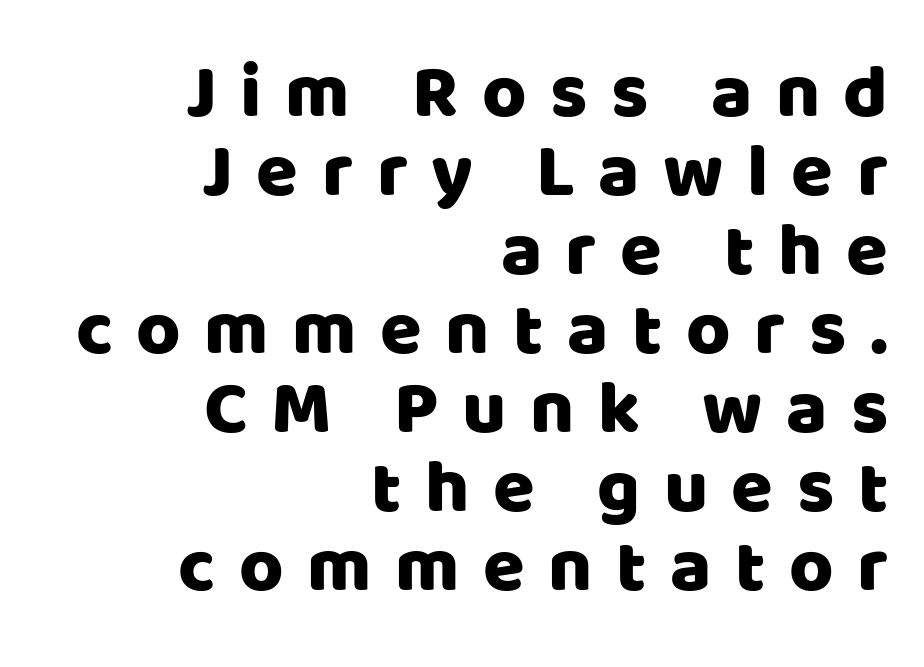
The image shows 76 px sans-serif type, upright; set right-aligned, tight line spacing (1.04x), unusually wide letter spacing (+0.31 em), not underlined; low stroke contrast and a large x-height.
